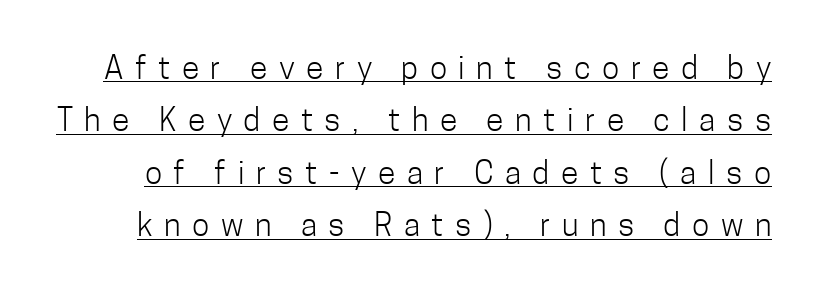
Q: Is the text bold? A: No.
Q: Is the text italic (slanted)? A: No, it is upright.
Q: Is the typeface a serif or a sans-serif typeface? A: Sans-serif.
Q: Is the text underlined? A: Yes.
Q: Is the spacing between letters normal or unusually wide? A: Unusually wide.
Q: Is the spacing between lines tight, normal or loose? A: Normal.
Q: Width (condensed, normal, or wide)? A: Condensed.
Q: Stroke contrast? A: Low.
Q: x-height? A: Medium.
Q: Monospaced? A: No.
